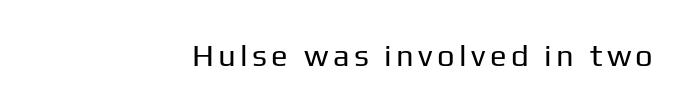
Looks like regular typesetting: each glyph gets only the width it needs. If you drew a ruler down the right edge, every line would touch it. Descender tails drop into unmarked territory. The specimen reads as upright at a glance. Typographically, this falls in the sans-serif category.
